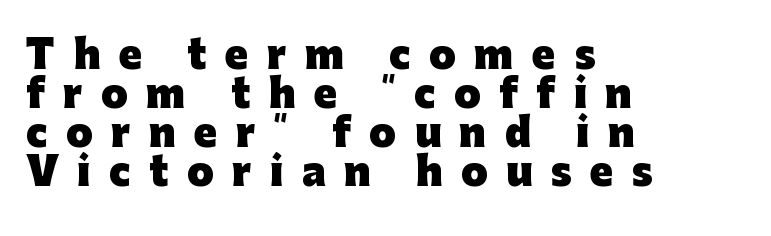
{"serif": "no", "italic": "no", "bold": "yes", "weight": "heavy", "width": "normal", "stroke_contrast": "low", "x_height": "medium", "monospaced": "no", "underline": "no", "align": "left", "line_spacing": "tight", "line_spacing_ratio": 1.03, "letter_spacing": "wide", "letter_spacing_em": 0.49, "glyph_px": 38}
